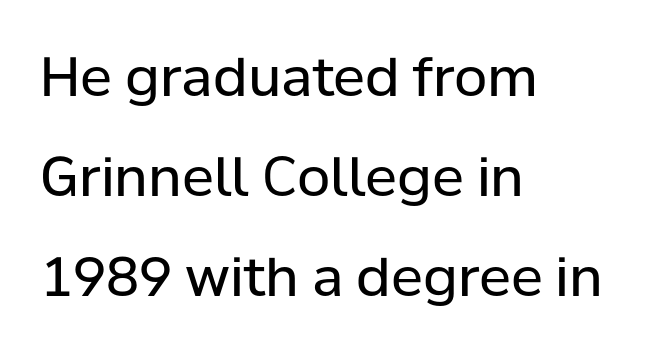
The image shows 54 px regular-weight sans-serif type, upright; set left-aligned, line spacing 1.85x, normal letter spacing, not underlined; low stroke contrast and a medium x-height.
